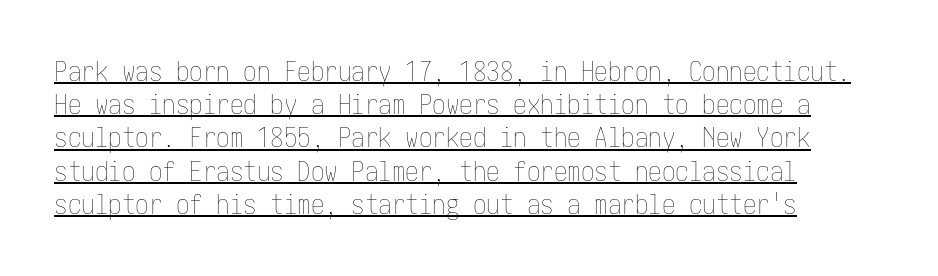
Q: Is the text bold? A: No.
Q: Is the text italic (slanted)? A: No, it is upright.
Q: Is the text underlined? A: Yes.
Q: How is the paragraph aligned? A: Left-aligned.
Q: Is the spacing between letters normal or unusually wide? A: Normal.
